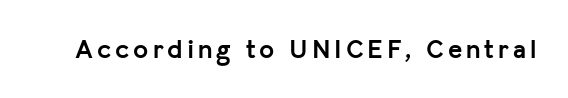
Q: Is the text bold? A: Yes.
Q: Is the text italic (slanted)? A: No, it is upright.
Q: Is the text underlined? A: No.
